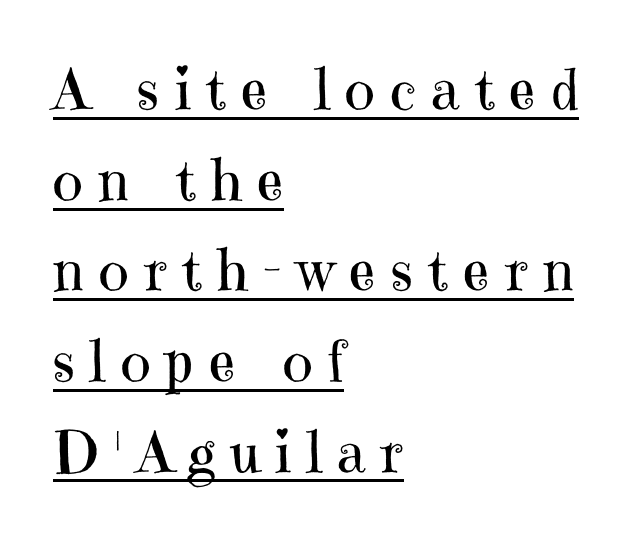
Regarding serifs, this sample has them. Nothing heavy about these letters — not bold at all. How are the letters spaced? Widely, with obvious added tracking. This sample keeps an unexceptional amount of space between lines.
